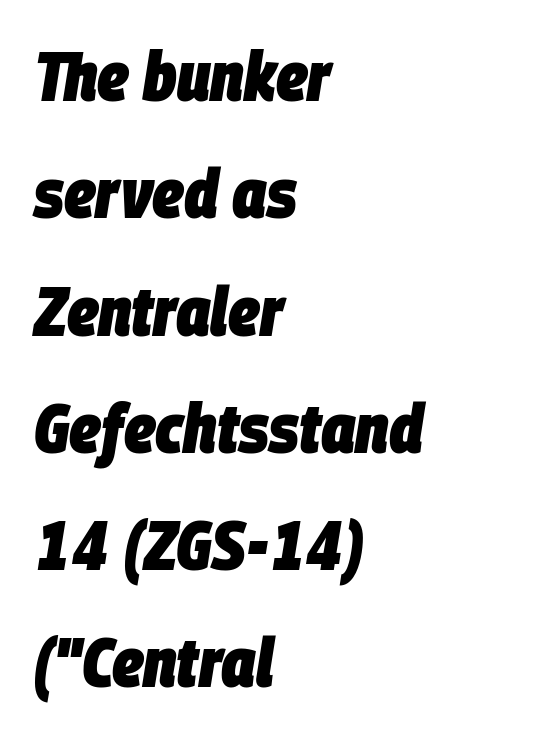
{"italic": "yes", "lean": "right", "slant_degrees": 9, "bold": "yes", "weight": "heavy", "width": "condensed", "stroke_contrast": "low", "x_height": "large", "monospaced": "no", "underline": "no", "align": "left", "line_spacing": "normal", "line_spacing_ratio": 1.7, "letter_spacing": "normal", "letter_spacing_em": 0.0, "glyph_px": 69}
